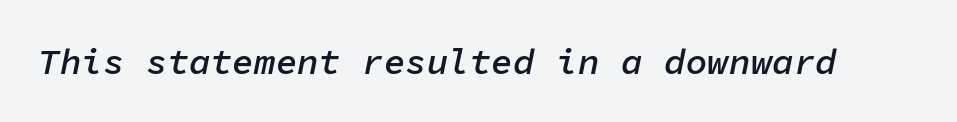
{"italic": "yes", "lean": "right", "slant_degrees": 11, "bold": "semi", "weight": "semibold", "width": "normal", "stroke_contrast": "low", "x_height": "medium", "monospaced": "yes", "underline": "no", "letter_spacing": "normal", "letter_spacing_em": 0.0, "glyph_px": 36}
